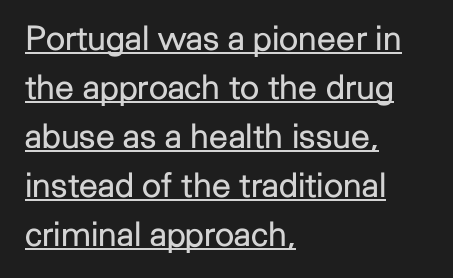
Q: Is the text bold? A: No.
Q: Is the text italic (slanted)? A: No, it is upright.
Q: Is the typeface a serif or a sans-serif typeface? A: Sans-serif.
Q: Is the text underlined? A: Yes.
Q: How is the paragraph aligned? A: Left-aligned.
Q: Is the spacing between letters normal or unusually wide? A: Normal.
Q: Is the spacing between lines tight, normal or loose? A: Normal.
Q: Width (condensed, normal, or wide)? A: Normal.
Q: Stroke contrast? A: Low.
Q: x-height? A: Medium.
Q: Monospaced? A: No.
